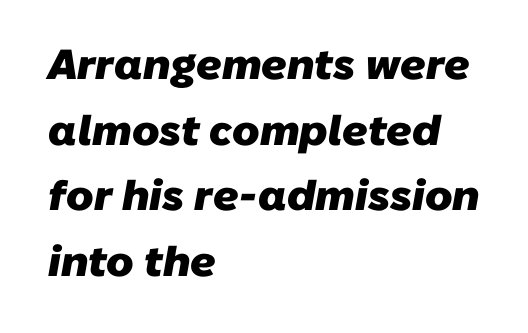
Q: Is the text bold? A: Yes.
Q: Is the typeface a serif or a sans-serif typeface? A: Sans-serif.
Q: Is the text underlined? A: No.
Q: How is the paragraph aligned? A: Left-aligned.
Q: Is the spacing between letters normal or unusually wide? A: Normal.
Q: Is the spacing between lines tight, normal or loose? A: Normal.
Q: Width (condensed, normal, or wide)? A: Normal.
Q: Stroke contrast? A: Low.
Q: x-height? A: Medium.
Q: Monospaced? A: No.
